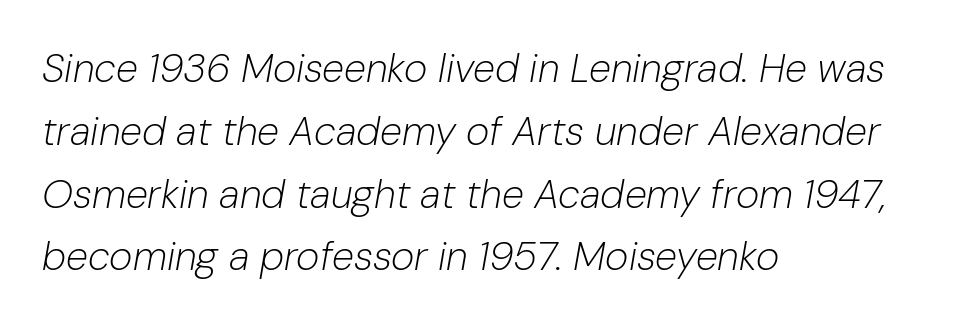
{"italic": "yes", "lean": "right", "slant_degrees": 10, "bold": "no", "weight": "light", "width": "normal", "stroke_contrast": "low", "x_height": "medium", "monospaced": "no", "underline": "no", "align": "left", "line_spacing": "normal", "line_spacing_ratio": 1.57, "letter_spacing": "normal", "letter_spacing_em": 0.0, "glyph_px": 40}
